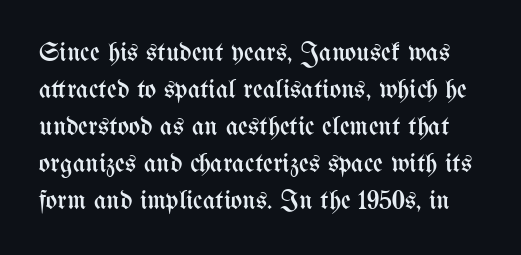
{"italic": "no", "bold": "no", "underline": "no", "line_spacing": "normal", "line_spacing_ratio": 1.37, "letter_spacing": "normal", "letter_spacing_em": 0.0, "glyph_px": 27}
